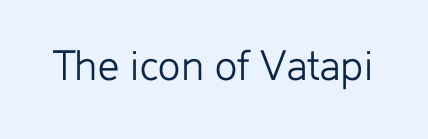
Classification — sans serif. These lines keep a tight, regular rhythm from letter to letter. Note the varied advance widths — an 'i' is clearly narrower than an 'm'. Nope, not italic — everything's standing straight.
